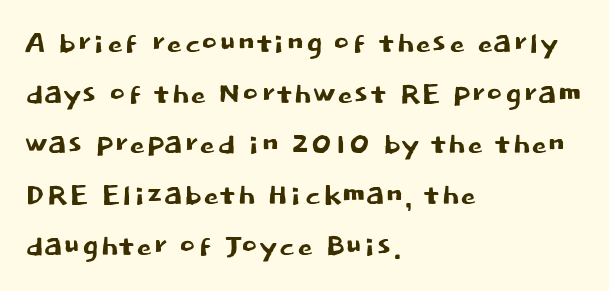
Is the block centered? No — it sits flush against the left margin. Stroke terminals: plain, sans-serif. Note the varied advance widths — an 'i' is clearly narrower than an 'm'. Glyph-to-glyph distance matches everyday printed text. Vertically, the passage feels balanced, rows spaced as you'd expect.
